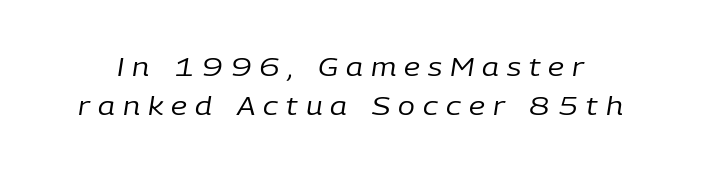
Is the stroke heavy? The answer is a plain regular-or-lighter. Tall strokes in this sample are angled rather than plumb. Honestly, the letter spacing is so wide it's the main thing you notice. A clean baseline with only descenders dipping below it.
